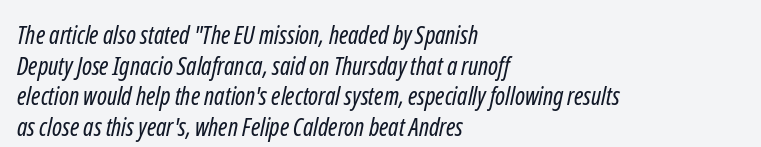
Q: Is the text bold? A: No.
Q: Is the text underlined? A: No.
Q: How is the paragraph aligned? A: Left-aligned.
Q: Is the spacing between letters normal or unusually wide? A: Normal.
